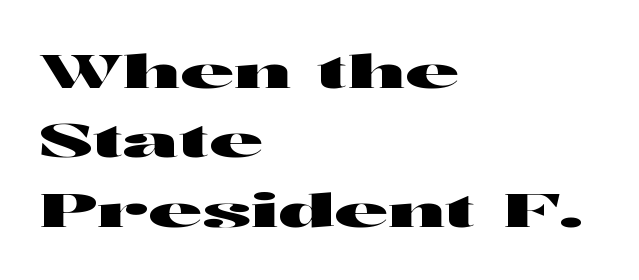
Q: Is the text italic (slanted)? A: No, it is upright.
Q: Is the typeface a serif or a sans-serif typeface? A: Sans-serif.
Q: Is the text underlined? A: No.
Q: How is the paragraph aligned? A: Left-aligned.
Q: Is the spacing between letters normal or unusually wide? A: Normal.
Q: Is the spacing between lines tight, normal or loose? A: Normal.
Q: Width (condensed, normal, or wide)? A: Wide.
Q: Stroke contrast? A: High.
Q: x-height? A: Medium.
Q: Monospaced? A: No.
